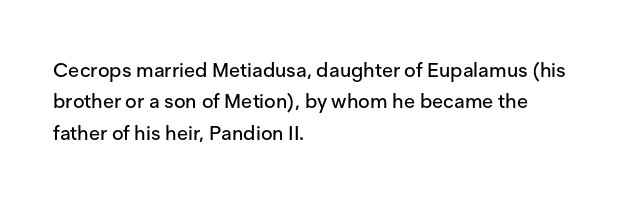
Q: Is the text italic (slanted)? A: No, it is upright.
Q: Is the text underlined? A: No.
Q: How is the paragraph aligned? A: Left-aligned.
Q: Is the spacing between letters normal or unusually wide? A: Normal.
Q: Is the spacing between lines tight, normal or loose? A: Normal.
